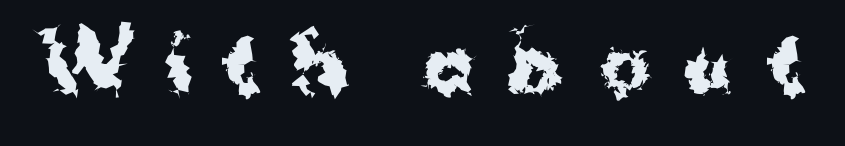
Strong, thick strokes mark this as bold type. Think of a printed novel: that variable character pitch is what you see here. Examine the stroke ends and you'll find no serifs. Honestly, there is no underline to notice here at all. This rendering widens character spacing well past its baseline value.
